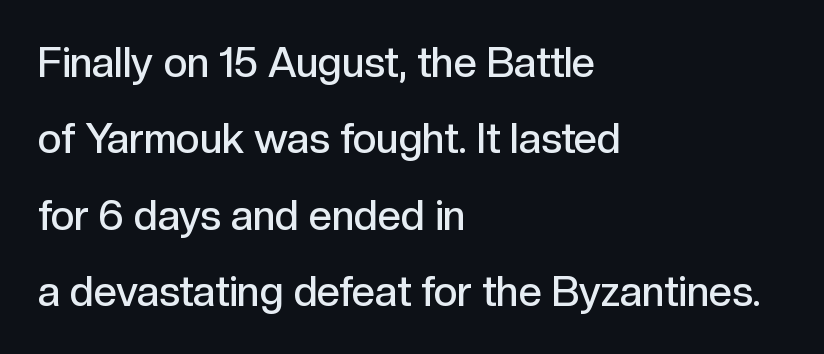
In terms of letterspacing, this is plain default setting. Clear beneath every line of the passage. All the whitespace from short lines collects on the right. The text was rendered using a sans face with plain stroke endings. Is the type bold? Partly — it's a semibold, heavier than regular but not fully bold.
